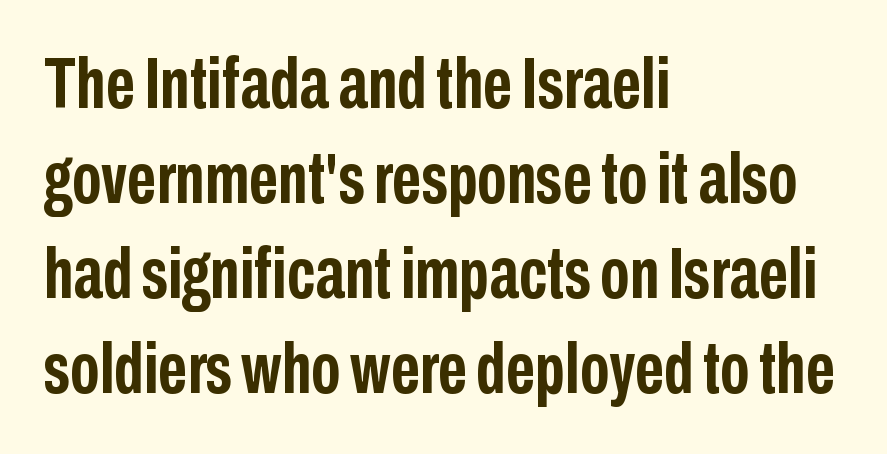
You could call the tracking neutral — neither tight nor loose. You can tell it's not italic because the verticals are truly vertical. How would I describe the line gaps? Plain and ordinary. The font is running at its bold setting. The typesetter chose a ragged-right arrangement here.
